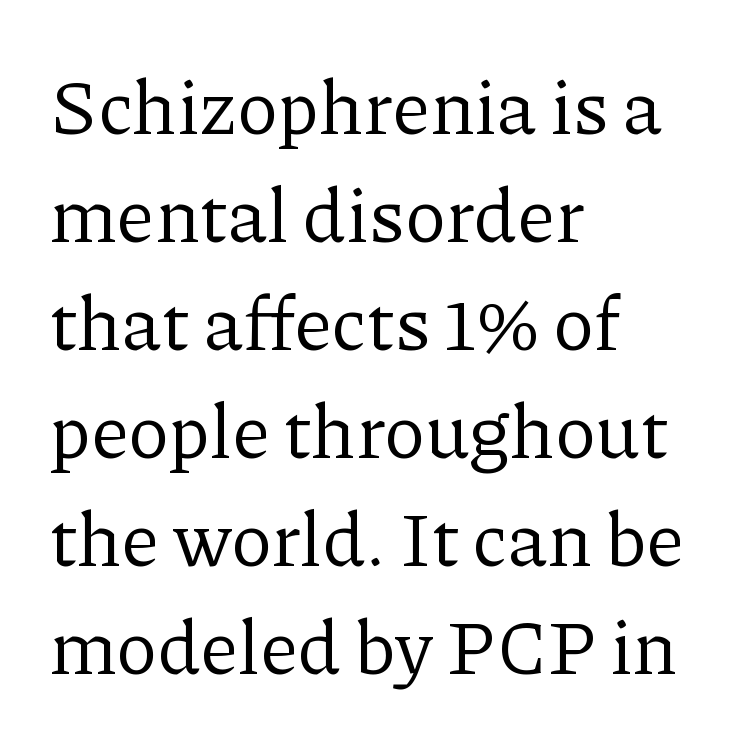
Q: Is the text bold? A: No.
Q: Is the text italic (slanted)? A: No, it is upright.
Q: Is the typeface a serif or a sans-serif typeface? A: Serif.
Q: Is the text underlined? A: No.
Q: How is the paragraph aligned? A: Left-aligned.
Q: Is the spacing between letters normal or unusually wide? A: Normal.
Q: Is the spacing between lines tight, normal or loose? A: Normal.
Q: Width (condensed, normal, or wide)? A: Normal.
Q: Stroke contrast? A: Low.
Q: x-height? A: Medium.
Q: Monospaced? A: No.
